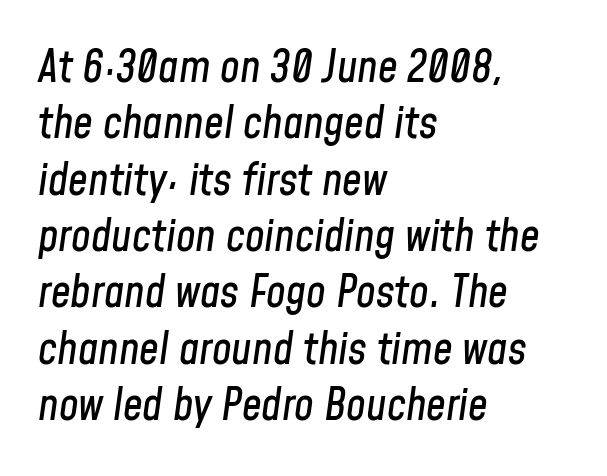
Does the copy run flush right? No — it runs flush left. Vertical spacing — default. Type without underlining. Spacing verdict: proportional, widths tailored to each character. When letters slant like this, we call the style italic. What stands out about the letter spacing? Nothing — it is the standard amount.
